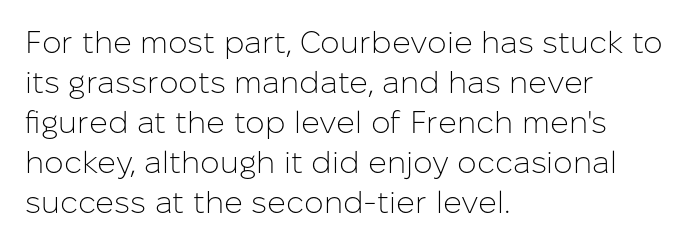
{"serif": "no", "italic": "no", "bold": "no", "weight": "light", "width": "normal", "stroke_contrast": "low", "x_height": "medium", "monospaced": "no", "underline": "no", "align": "left", "line_spacing": "normal", "line_spacing_ratio": 1.29, "letter_spacing": "normal", "letter_spacing_em": 0.0, "glyph_px": 31}
